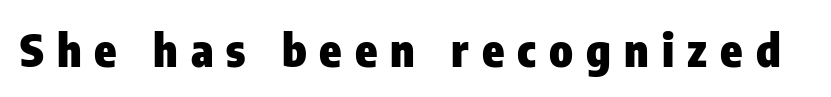
Any mark beneath the type? The region is blank. Does the weight exceed regular? Yes, all the way to bold. What stands out about the letter spacing? Its width — letters are far apart. Letterform terminals end flat and unadorned throughout the passage.
